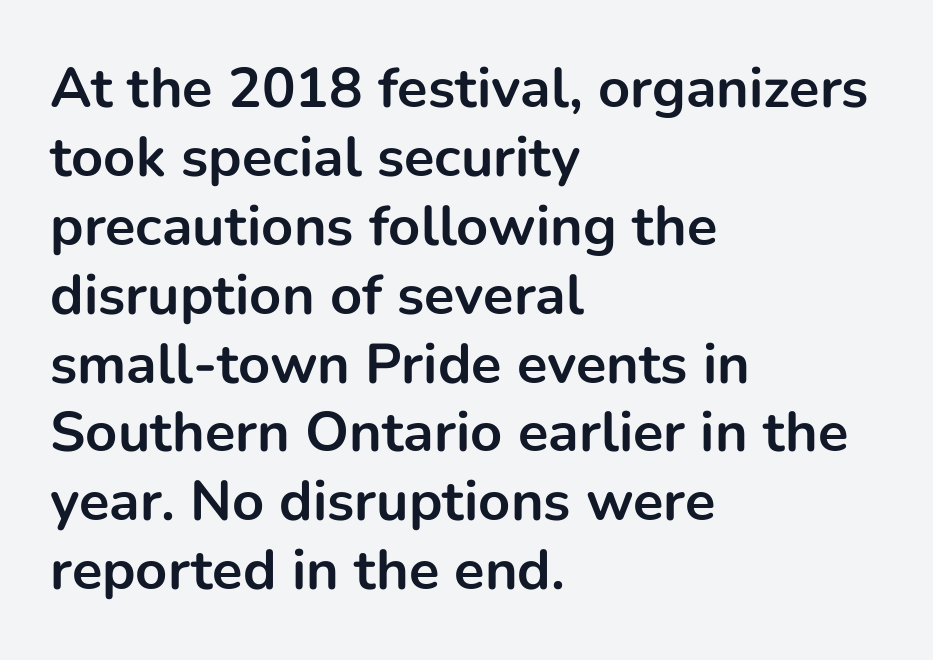
Emphasis by weight is at full strength: bold. Each letter's strokes conclude bluntly, with no projecting serifs. Character widths vary here, with narrow letters taking less room than wide ones. Does extra space separate the letters? No, they use regular spacing. Ascenders rise straight up at ninety degrees. Where is the straight margin? On the left.
